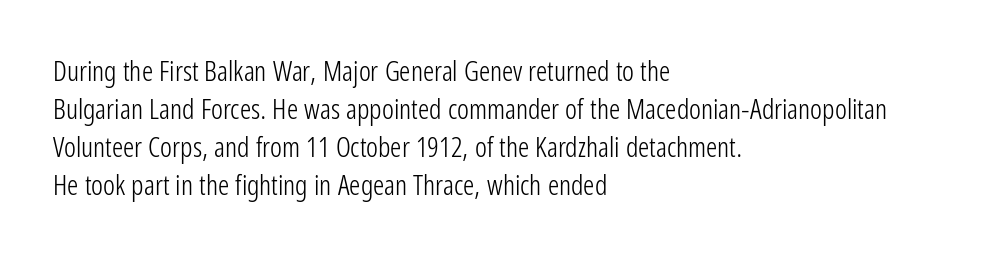
The image shows 28 px light, condensed sans-serif type, upright; set left-aligned, normal line spacing (1.36x), normal letter spacing, not underlined; low stroke contrast and a medium x-height.
